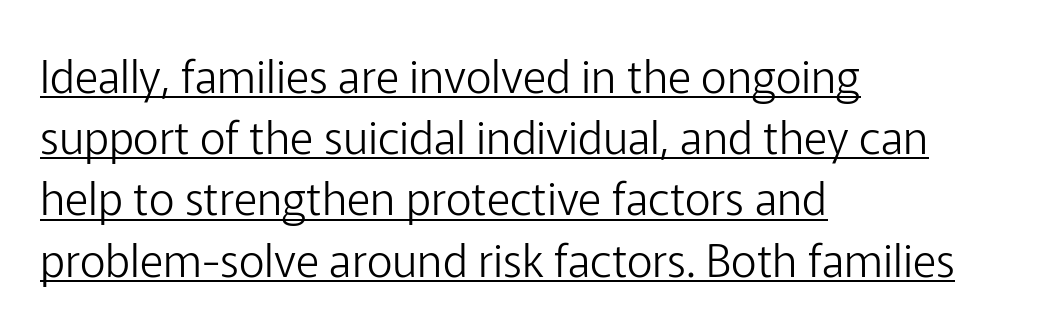
Q: Is the text bold? A: No.
Q: Is the text italic (slanted)? A: No, it is upright.
Q: Is the typeface a serif or a sans-serif typeface? A: Sans-serif.
Q: Is the text underlined? A: Yes.
Q: How is the paragraph aligned? A: Left-aligned.
Q: Is the spacing between letters normal or unusually wide? A: Normal.
Q: Is the spacing between lines tight, normal or loose? A: Normal.
Q: Width (condensed, normal, or wide)? A: Normal.
Q: Stroke contrast? A: Low.
Q: x-height? A: Medium.
Q: Monospaced? A: No.
